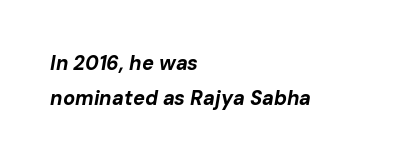
Notice how the passage keeps a crisp vertical edge on the left only. Quick note: underline off. Honestly, the letter spacing is just normal — you wouldn't notice it. Compared with ordinary roman type, these characters are visibly tilted. How heavy is the stroke? Heavy — this is a bold.
